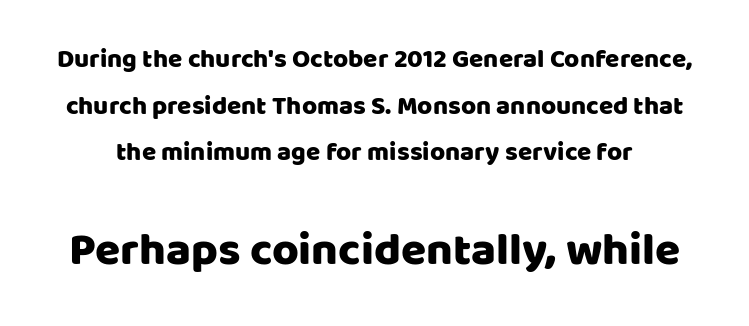
Q: Is the text italic (slanted)? A: No, it is upright.
Q: Is the typeface a serif or a sans-serif typeface? A: Sans-serif.
Q: Is the text underlined? A: No.
Q: Is the spacing between letters normal or unusually wide? A: Normal.
Q: Which block of text is set in a larger size, the first (top) or the second (bottom)? A: The second (bottom) one.
Q: Width (condensed, normal, or wide)? A: Normal.
Q: Stroke contrast? A: Low.
Q: x-height? A: Large.
Q: Monospaced? A: No.
